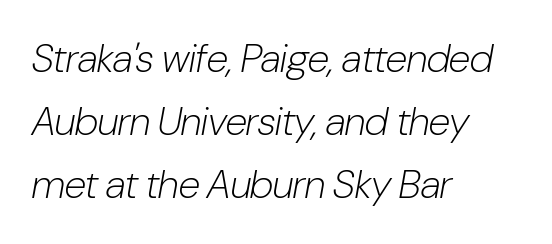
The image shows 40 px light, condensed type, italic (leaning right); set left-aligned, normal line spacing (1.58x), normal letter spacing, not underlined; low stroke contrast and a medium x-height.
